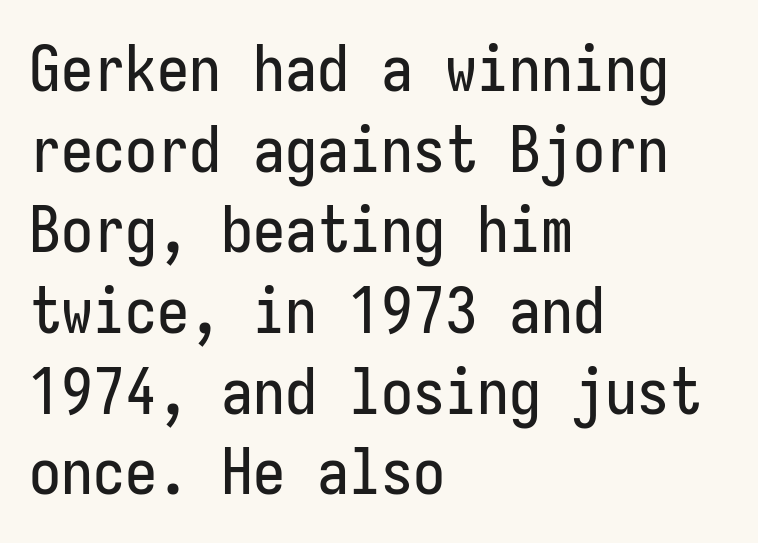
The image shows 64 px condensed sans-serif type, upright; set left-aligned, normal line spacing (1.26x), normal letter spacing, not underlined; low stroke contrast and a medium x-height.
